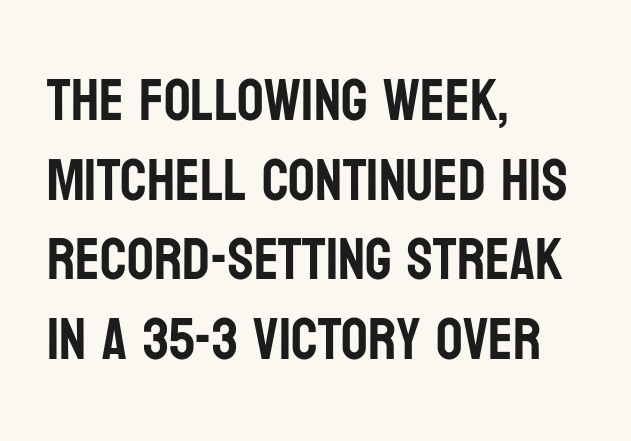
The image shows 59 px condensed sans-serif type, upright; set left-aligned, normal line spacing (1.35x), normal letter spacing, not underlined; low stroke contrast and a large x-height.
